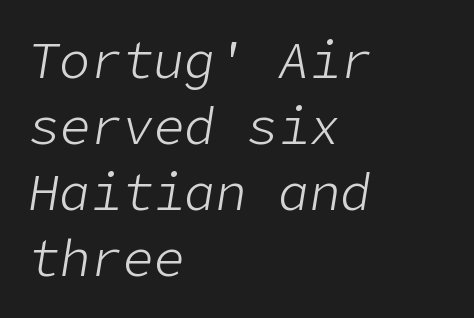
{"italic": "yes", "lean": "right", "slant_degrees": 9, "bold": "no", "weight": "light", "width": "normal", "stroke_contrast": "low", "x_height": "medium", "underline": "no", "align": "left", "line_spacing": "normal", "line_spacing_ratio": 1.27, "letter_spacing": "normal", "letter_spacing_em": 0.0, "glyph_px": 52}
